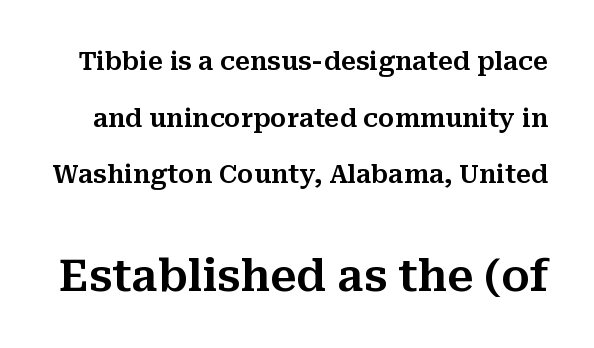
The image shows 43 px serif type, upright; set loose line spacing (2.27x), normal letter spacing, not underlined; the second (bottom) block is 1.72x larger; medium stroke contrast and a medium x-height.
